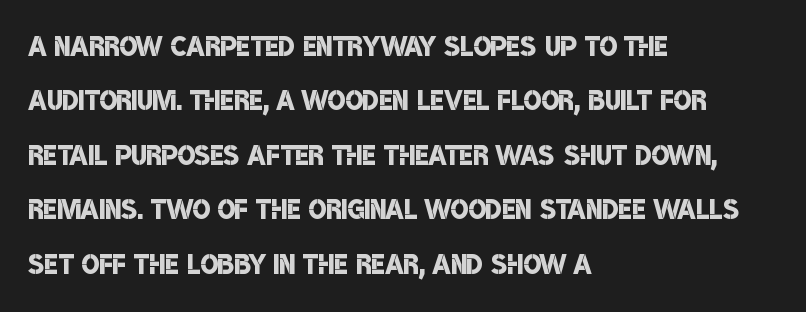
Q: Is the text bold? A: Semi-bold.
Q: Is the typeface a serif or a sans-serif typeface? A: Sans-serif.
Q: Is the text underlined? A: No.
Q: How is the paragraph aligned? A: Left-aligned.
Q: Is the spacing between letters normal or unusually wide? A: Normal.
Q: Is the spacing between lines tight, normal or loose? A: Normal.
Q: Width (condensed, normal, or wide)? A: Condensed.
Q: Stroke contrast? A: Low.
Q: x-height? A: Large.
Q: Monospaced? A: No.
